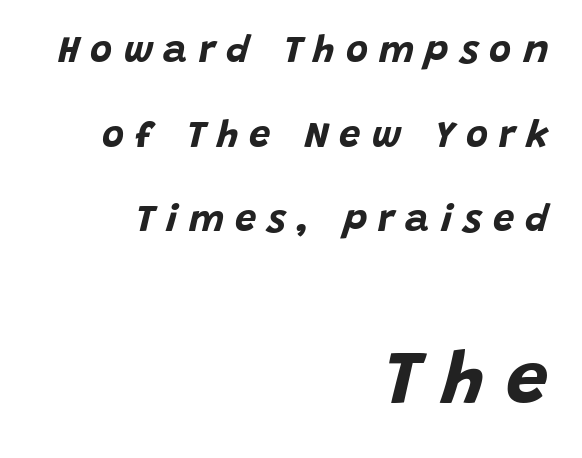
{"italic": "yes", "lean": "right", "slant_degrees": 15, "bold": "yes", "weight": "bold", "width": "normal", "stroke_contrast": "low", "x_height": "large", "monospaced": "no", "underline": "no", "align": "right", "line_spacing": "loose", "line_spacing_ratio": 2.23, "letter_spacing": "wide", "letter_spacing_em": 0.29, "larger_block": "second", "size_ratio": 1.97, "glyph_px": 75}
